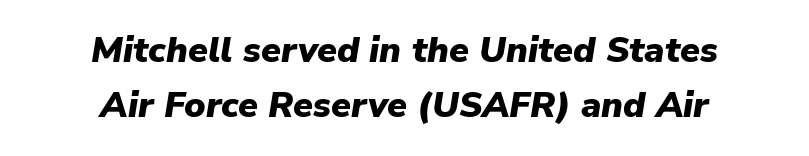
{"italic": "yes", "lean": "right", "slant_degrees": 9, "bold": "yes", "weight": "heavy", "width": "normal", "stroke_contrast": "low", "x_height": "medium", "monospaced": "no", "underline": "no", "align": "center", "line_spacing": "normal", "line_spacing_ratio": 1.53, "letter_spacing": "normal", "letter_spacing_em": 0.0, "glyph_px": 36}
